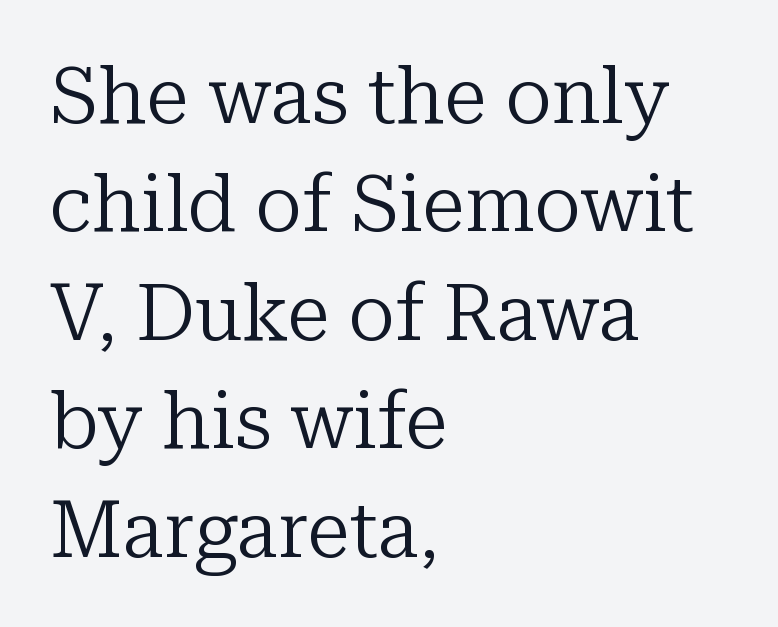
The image shows 78 px regular-weight serif type, upright; set left-aligned, normal line spacing (1.39x), normal letter spacing, not underlined; low stroke contrast and a medium x-height.
